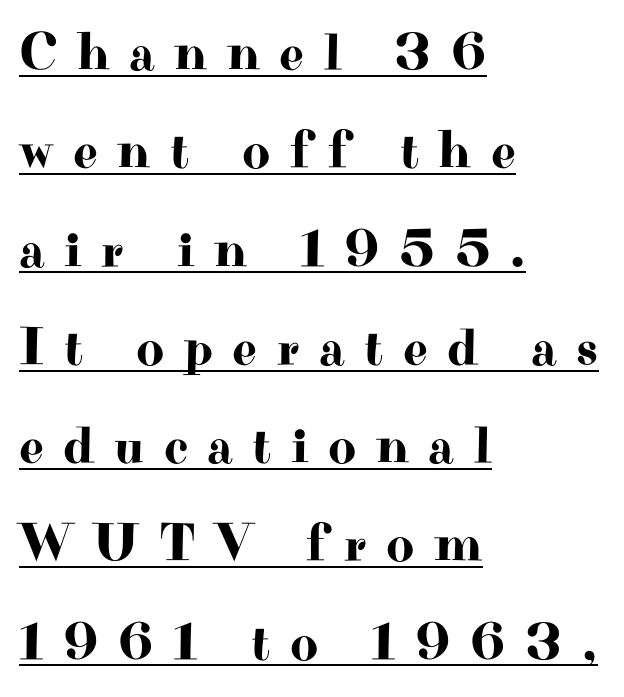
The image shows 54 px wide serif type, upright; set left-aligned, line spacing 1.82x, unusually wide letter spacing (+0.36 em), underlined; high stroke contrast and a small x-height.
